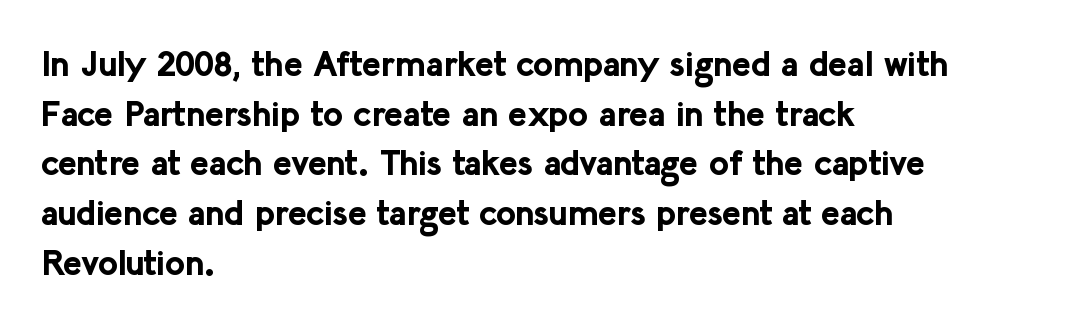
How would I describe the line gaps? Plain and ordinary. The passage is arranged the way most books set body copy — flush left. The passage shown is emphatically bold. Upright lettering throughout. Is the letter spacing exaggerated? No — it looks like the ordinary default. No word sits above an underline.
